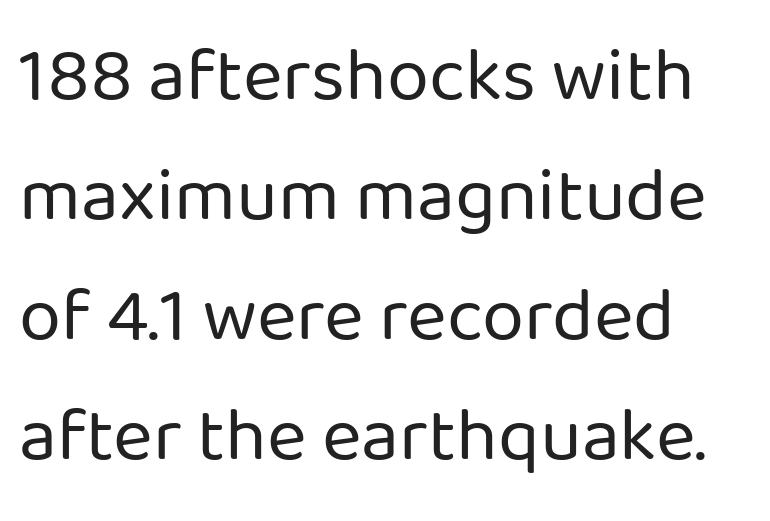
The image shows 76 px regular-weight sans-serif type, upright; set left-aligned, normal line spacing (1.58x), normal letter spacing, not underlined; low stroke contrast and a medium x-height.
